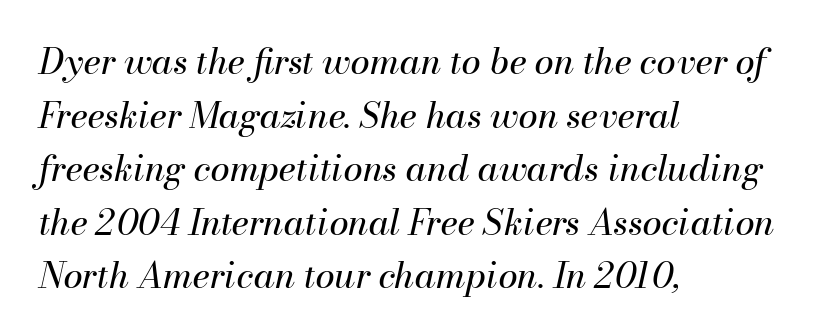
{"italic": "yes", "lean": "right", "slant_degrees": 13, "bold": "no", "weight": "regular", "width": "normal", "stroke_contrast": "medium", "x_height": "small", "monospaced": "no", "underline": "no", "align": "left", "line_spacing": "normal", "line_spacing_ratio": 1.53, "letter_spacing": "normal", "letter_spacing_em": 0.0, "glyph_px": 35}
